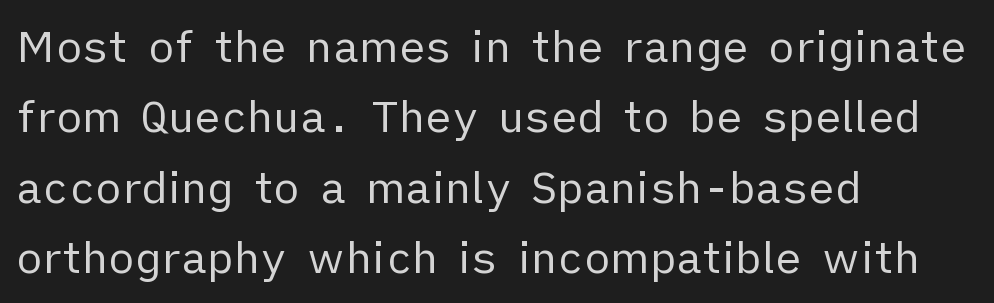
Q: Is the text bold? A: No.
Q: Is the text italic (slanted)? A: No, it is upright.
Q: Is the typeface a serif or a sans-serif typeface? A: Sans-serif.
Q: Is the text underlined? A: No.
Q: How is the paragraph aligned? A: Left-aligned.
Q: Is the spacing between letters normal or unusually wide? A: Normal.
Q: Is the spacing between lines tight, normal or loose? A: Normal.
Q: Width (condensed, normal, or wide)? A: Normal.
Q: Stroke contrast? A: Low.
Q: x-height? A: Medium.
Q: Monospaced? A: No.
